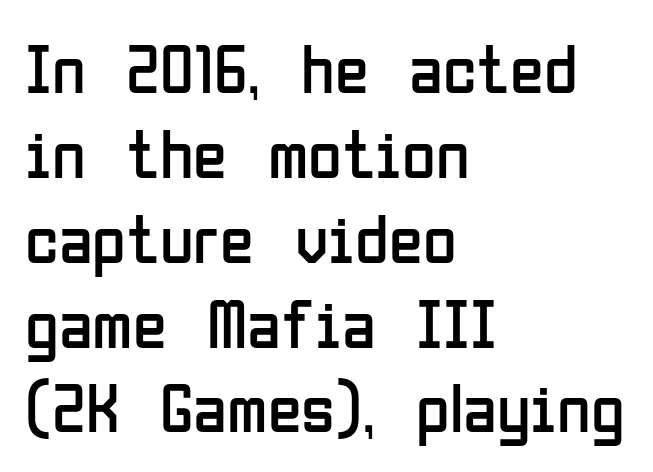
In terms of letterform style, serifs are entirely absent. Compared with a centered layout, this one pins lines to the left instead. Is this a heavy cut? Hardly; it is regular or lighter. Vertical strokes here are truly vertical. Caption: standard tracking, unaltered.
